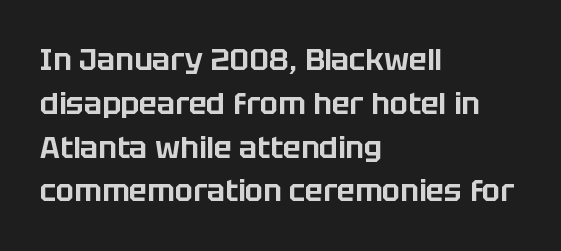
{"serif": "no", "italic": "no", "width": "normal", "stroke_contrast": "low", "x_height": "large", "monospaced": "no", "underline": "no", "align": "left", "line_spacing": "normal", "line_spacing_ratio": 1.46, "letter_spacing": "normal", "letter_spacing_em": 0.0, "glyph_px": 30}
